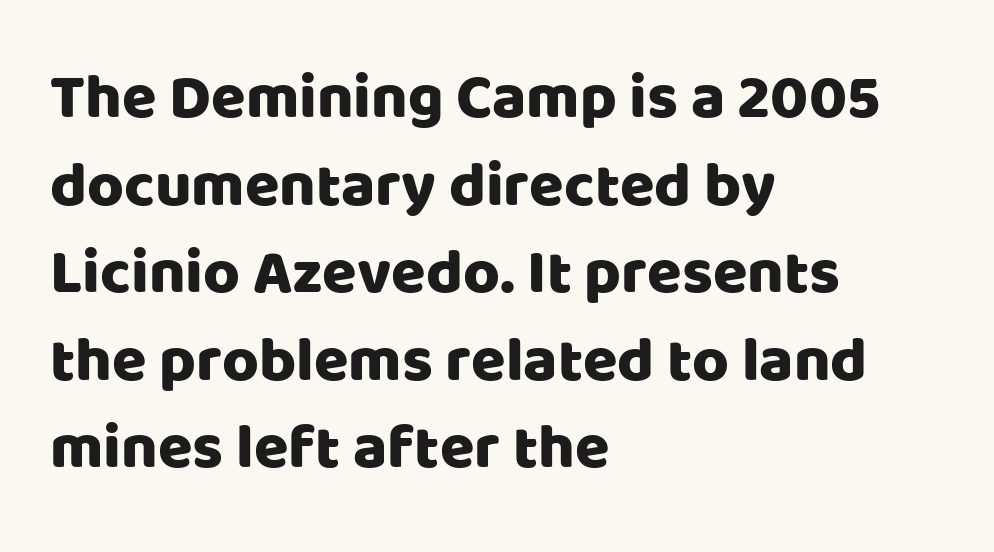
The image shows 63 px sans-serif type, upright; set left-aligned, normal line spacing (1.39x), normal letter spacing, not underlined; low stroke contrast and a large x-height.
